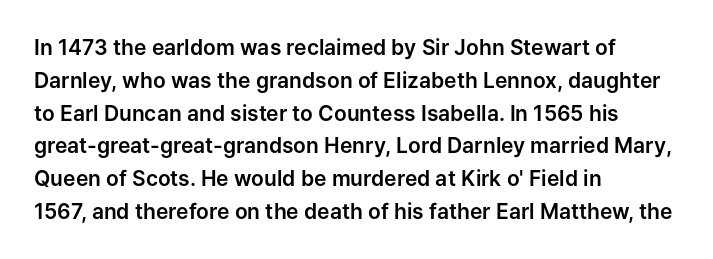
Q: Is the text italic (slanted)? A: No, it is upright.
Q: Is the text underlined? A: No.
Q: How is the paragraph aligned? A: Left-aligned.
Q: Is the spacing between letters normal or unusually wide? A: Normal.
Q: Is the spacing between lines tight, normal or loose? A: Normal.
